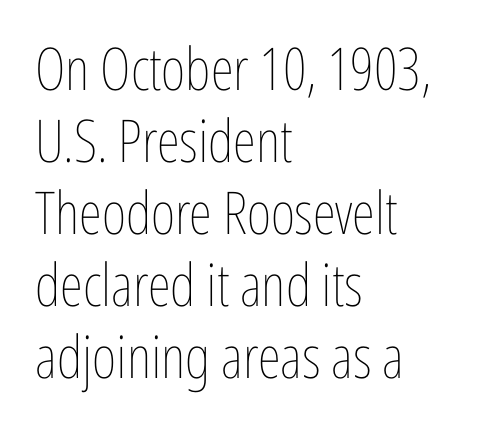
Alignment: flush left. There is no visible air inserted between adjacent glyphs. Do the characters align in a grid? No, the font is proportional. Stroke mass is kept to a normal reading level or below.
